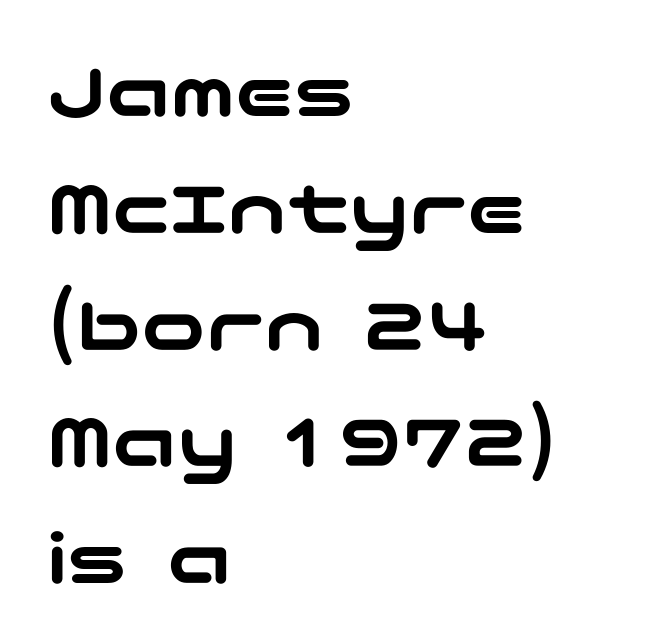
Q: Is the text italic (slanted)? A: No, it is upright.
Q: Is the typeface a serif or a sans-serif typeface? A: Sans-serif.
Q: Is the text underlined? A: No.
Q: How is the paragraph aligned? A: Left-aligned.
Q: Is the spacing between letters normal or unusually wide? A: Normal.
Q: Is the spacing between lines tight, normal or loose? A: Normal.
Q: Width (condensed, normal, or wide)? A: Wide.
Q: Stroke contrast? A: Low.
Q: x-height? A: Medium.
